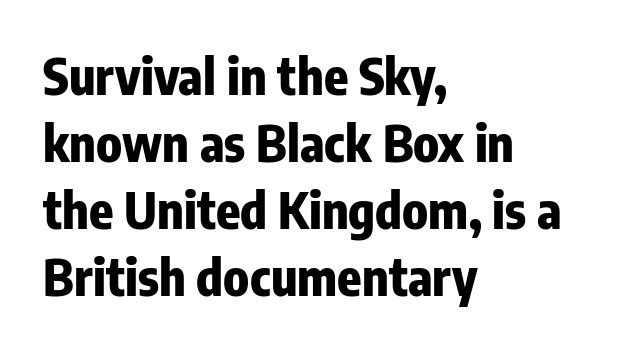
Q: Is the text bold? A: Yes.
Q: Is the text italic (slanted)? A: No, it is upright.
Q: Is the typeface a serif or a sans-serif typeface? A: Sans-serif.
Q: Is the text underlined? A: No.
Q: How is the paragraph aligned? A: Left-aligned.
Q: Is the spacing between letters normal or unusually wide? A: Normal.
Q: Is the spacing between lines tight, normal or loose? A: Normal.
Q: Width (condensed, normal, or wide)? A: Condensed.
Q: Stroke contrast? A: Low.
Q: x-height? A: Medium.
Q: Monospaced? A: No.
